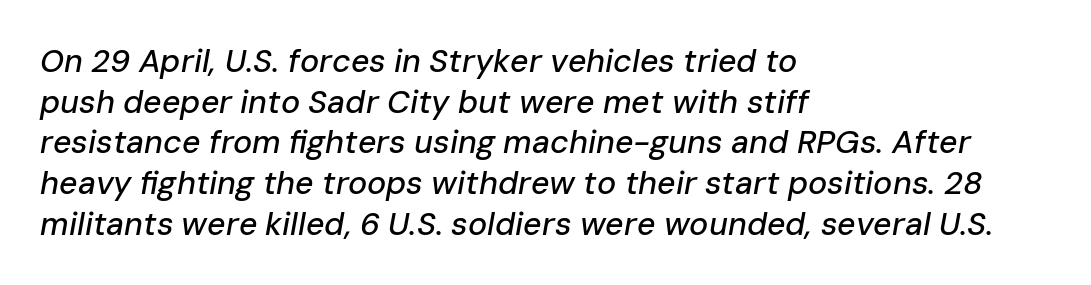
{"italic": "yes", "lean": "right", "slant_degrees": 10, "width": "normal", "stroke_contrast": "low", "x_height": "medium", "monospaced": "no", "underline": "no", "align": "left", "line_spacing": "normal", "line_spacing_ratio": 1.27, "letter_spacing": "normal", "letter_spacing_em": 0.0, "glyph_px": 32}
